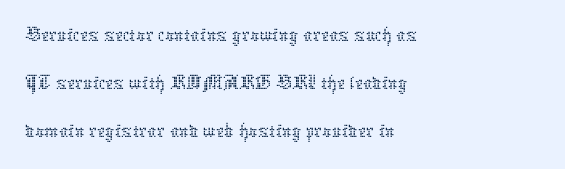
{"italic": "no", "bold": "no", "weight": "thin", "width": "normal", "stroke_contrast": "low", "x_height": "medium", "monospaced": "no", "underline": "no", "align": "left", "line_spacing": "tight", "line_spacing_ratio": 1.07, "letter_spacing": "normal", "letter_spacing_em": 0.0, "glyph_px": 45}
